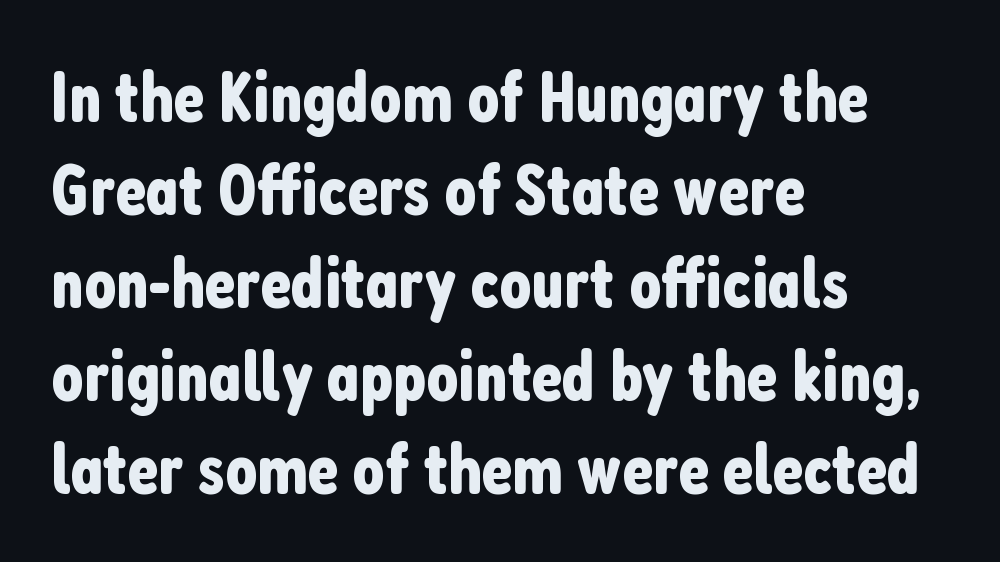
Q: Is the text italic (slanted)? A: No, it is upright.
Q: Is the typeface a serif or a sans-serif typeface? A: Sans-serif.
Q: Is the text underlined? A: No.
Q: How is the paragraph aligned? A: Left-aligned.
Q: Is the spacing between letters normal or unusually wide? A: Normal.
Q: Is the spacing between lines tight, normal or loose? A: Normal.
Q: Width (condensed, normal, or wide)? A: Condensed.
Q: Stroke contrast? A: Low.
Q: x-height? A: Medium.
Q: Monospaced? A: No.
